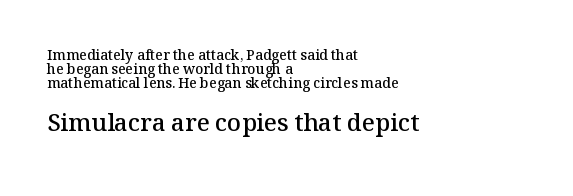
Q: Is the text bold? A: Semi-bold.
Q: Is the text italic (slanted)? A: No, it is upright.
Q: Is the text underlined? A: No.
Q: How is the paragraph aligned? A: Left-aligned.
Q: Is the spacing between letters normal or unusually wide? A: Normal.
Q: Is the spacing between lines tight, normal or loose? A: Tight.
Q: Which block of text is set in a larger size, the first (top) or the second (bottom)? A: The second (bottom) one.
